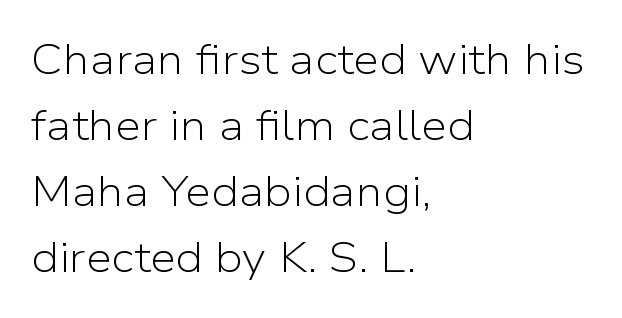
Posture: upright roman. Heft: none added — not bold. Each letter keeps its own natural width here, so spacing adapts to shape. Horizontal bands of white between lines are of average thickness. These lines keep a tight, regular rhythm from letter to letter.
